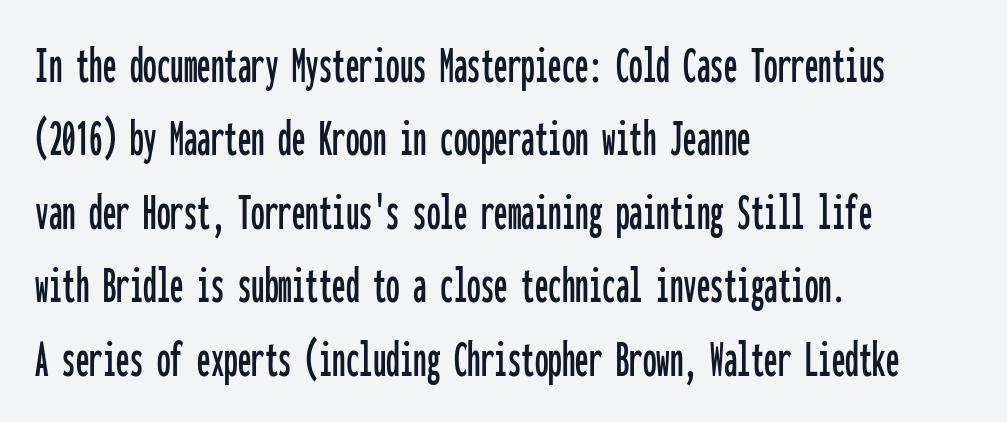
{"serif": "no", "italic": "no", "width": "condensed", "stroke_contrast": "low", "x_height": "medium", "monospaced": "yes", "underline": "no", "align": "left", "line_spacing": "normal", "line_spacing_ratio": 1.36, "letter_spacing": "normal", "letter_spacing_em": 0.0, "glyph_px": 54}
